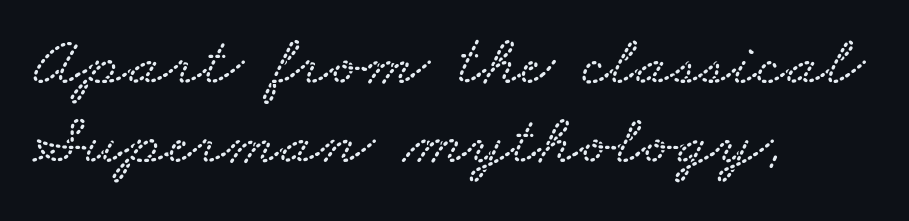
Q: Is the text underlined? A: No.
Q: How is the paragraph aligned? A: Left-aligned.
Q: Is the spacing between letters normal or unusually wide? A: Normal.
Q: Is the spacing between lines tight, normal or loose? A: Tight.
Q: Width (condensed, normal, or wide)? A: Wide.
Q: Stroke contrast? A: Low.
Q: x-height? A: Small.
Q: Monospaced? A: No.
